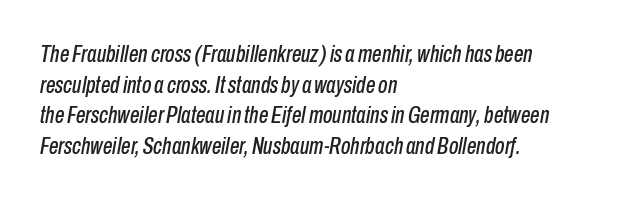
All the whitespace from short lines collects on the right. Glance below the letters and you will spot only blank space. The face used here is rendered with its standard letterfit. Interline gaps are of average width in this sample.
